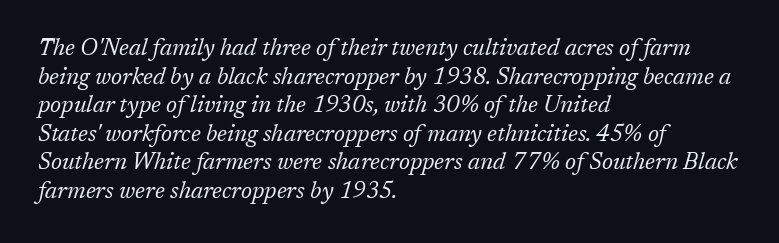
Observe the lean: these are italic letterforms. There is no visible air inserted between adjacent glyphs. Caption: face not bold, strokes unweighted. Typeset ragged right — the left edge is the straight one.
